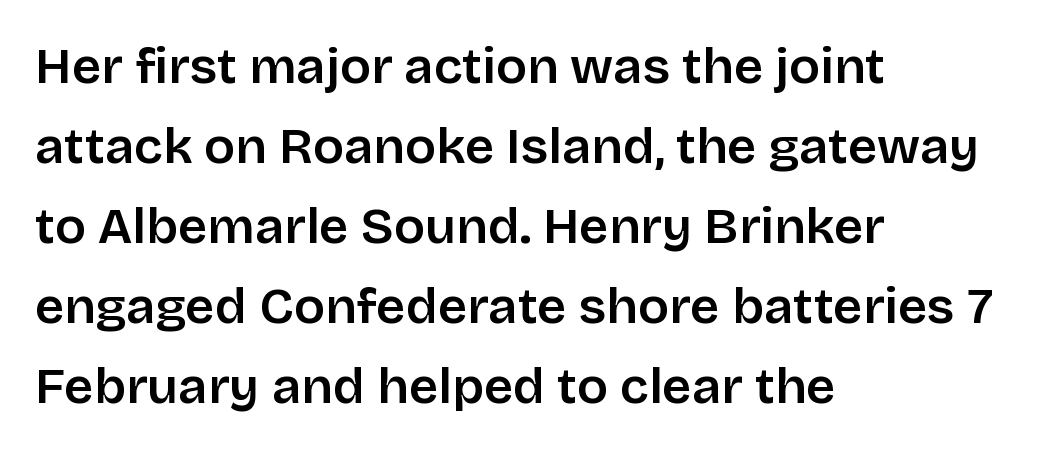
The face used here is a sans, in the tradition of grotesques and geometrics. Note the varied advance widths — an 'i' is clearly narrower than an 'm'. The lines in this sample share a left origin and differ only in where they stop. Caption: semibold face, moderately heavy strokes. Look at the tracking — it's just the regular setting, nothing added. The strip under each line holds only bare page.
